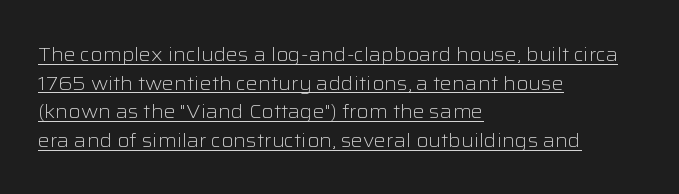
Q: Is the text bold? A: No.
Q: Is the text italic (slanted)? A: No, it is upright.
Q: Is the text underlined? A: Yes.
Q: How is the paragraph aligned? A: Left-aligned.
Q: Is the spacing between letters normal or unusually wide? A: Normal.
Q: Is the spacing between lines tight, normal or loose? A: Normal.
